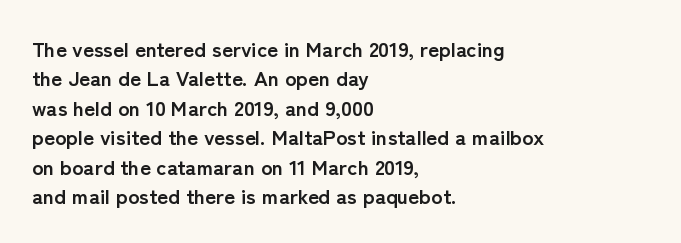
{"italic": "no", "bold": "yes", "underline": "no", "align": "left", "line_spacing": "normal", "line_spacing_ratio": 1.4, "letter_spacing": "normal", "letter_spacing_em": 0.0, "glyph_px": 21}
